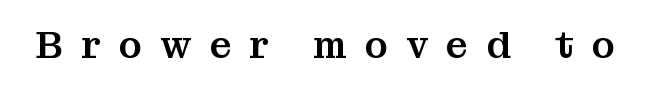
Q: Is the text italic (slanted)? A: No, it is upright.
Q: Is the typeface a serif or a sans-serif typeface? A: Serif.
Q: Is the text underlined? A: No.
Q: Is the spacing between letters normal or unusually wide? A: Unusually wide.
Q: Width (condensed, normal, or wide)? A: Normal.
Q: Stroke contrast? A: Medium.
Q: x-height? A: Medium.
Q: Monospaced? A: No.
